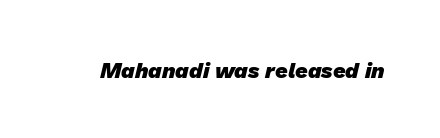
{"bold": "yes", "underline": "no", "letter_spacing": "normal", "letter_spacing_em": 0.0, "glyph_px": 22}
